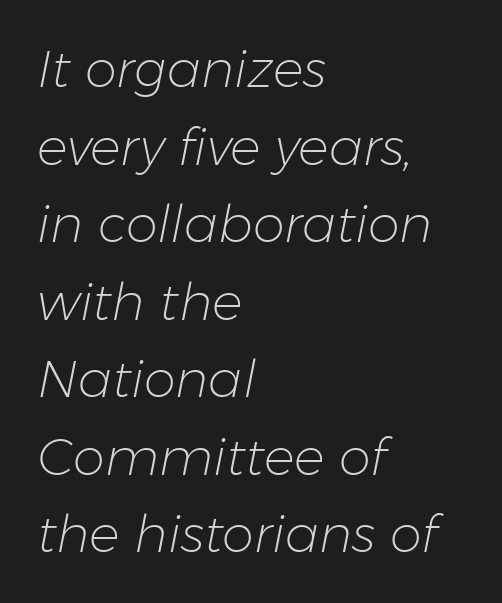
Q: Is the text bold? A: No.
Q: Is the text italic (slanted)? A: Yes, it leans right by about 11 degrees.
Q: Is the text underlined? A: No.
Q: How is the paragraph aligned? A: Left-aligned.
Q: Is the spacing between letters normal or unusually wide? A: Normal.
Q: Is the spacing between lines tight, normal or loose? A: Normal.
Q: Width (condensed, normal, or wide)? A: Normal.
Q: Stroke contrast? A: Low.
Q: x-height? A: Medium.
Q: Monospaced? A: No.
